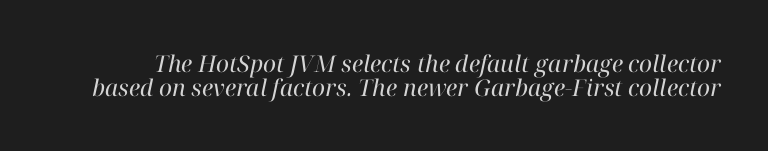
Q: Is the text bold? A: No.
Q: Is the text italic (slanted)? A: Yes, it leans right by about 12 degrees.
Q: Is the text underlined? A: No.
Q: Is the spacing between letters normal or unusually wide? A: Normal.
Q: Is the spacing between lines tight, normal or loose? A: Tight.
